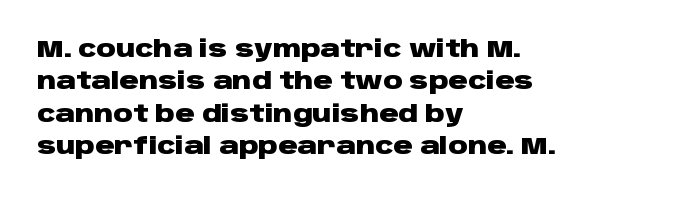
The image shows 24 px bold type, upright; set left-aligned, normal line spacing (1.35x), normal letter spacing, not underlined.
